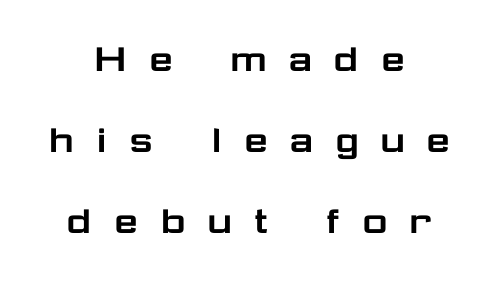
Here the designer chose a conventional face with non-uniform glyph widths. Visually the block forms a symmetrical silhouette, jagged on both flanks. Characters follow at a spacing far wider than the type designer built in. The type family on display is of the sans-serif kind. Lines of text with bare space underneath.
